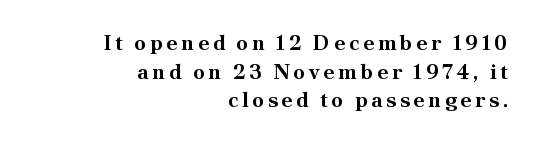
{"italic": "no", "bold": "yes", "underline": "no", "align": "right", "line_spacing": "normal", "line_spacing_ratio": 1.36, "glyph_px": 21}
